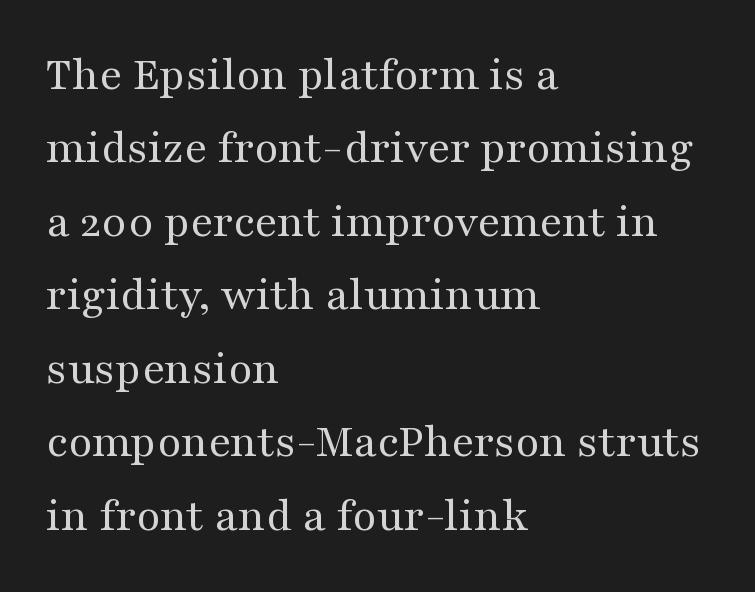
Q: Is the text bold? A: No.
Q: Is the text italic (slanted)? A: No, it is upright.
Q: Is the typeface a serif or a sans-serif typeface? A: Serif.
Q: Is the text underlined? A: No.
Q: How is the paragraph aligned? A: Left-aligned.
Q: Is the spacing between letters normal or unusually wide? A: Normal.
Q: Is the spacing between lines tight, normal or loose? A: Normal.
Q: Width (condensed, normal, or wide)? A: Wide.
Q: Stroke contrast? A: Medium.
Q: x-height? A: Medium.
Q: Monospaced? A: No.
